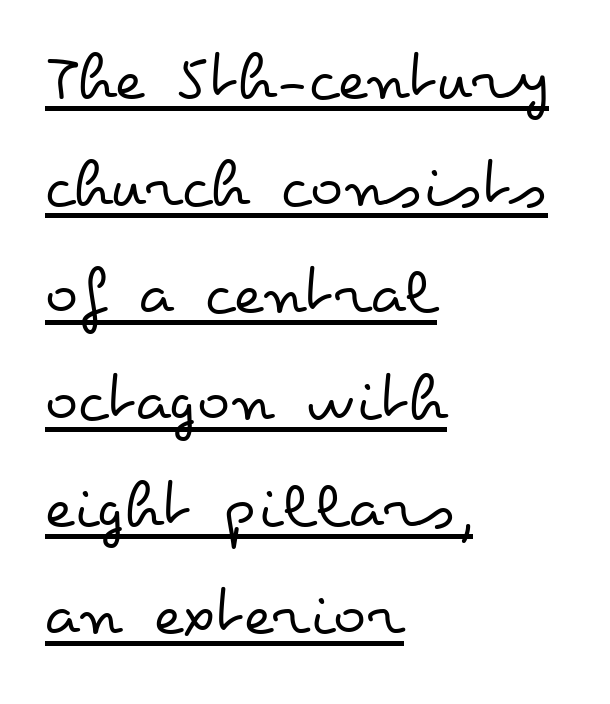
The image shows 69 px regular-weight, wide type, upright; set left-aligned, normal line spacing (1.55x), normal letter spacing, underlined; low stroke contrast and a small x-height.
